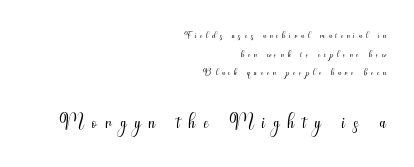
Check the space under the baseline: it is left empty. Successive baselines arrive at the customary interval. The type family on display is of the sans-serif kind. This sample has the flowing, uneven cadence of proportional lettering.
